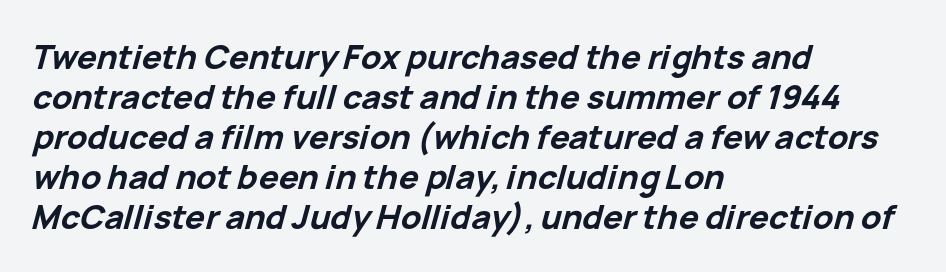
{"italic": "yes", "lean": "right", "slant_degrees": 15, "bold": "yes", "weight": "bold", "width": "normal", "stroke_contrast": "low", "x_height": "medium", "monospaced": "no", "underline": "no", "align": "left", "line_spacing_ratio": 1.21, "letter_spacing": "normal", "letter_spacing_em": 0.0, "glyph_px": 33}
